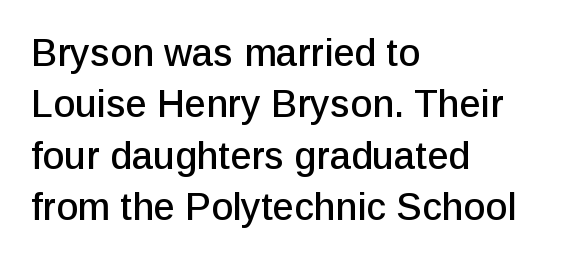
Q: Is the text italic (slanted)? A: No, it is upright.
Q: Is the typeface a serif or a sans-serif typeface? A: Sans-serif.
Q: Is the text underlined? A: No.
Q: How is the paragraph aligned? A: Left-aligned.
Q: Is the spacing between letters normal or unusually wide? A: Normal.
Q: Is the spacing between lines tight, normal or loose? A: Normal.
Q: Width (condensed, normal, or wide)? A: Normal.
Q: Stroke contrast? A: Low.
Q: x-height? A: Medium.
Q: Monospaced? A: No.
